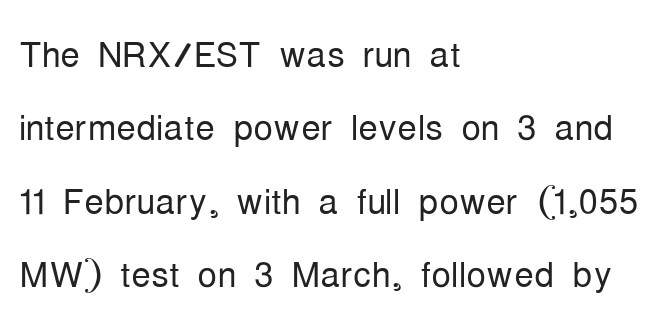
Left-aligned paragraph, ragged on the right. Clear beneath every line of the passage. The type is set solid horizontally, with unmodified tracking. The space between consecutive lines is moderate. It's the straight-up-and-down kind of type.
